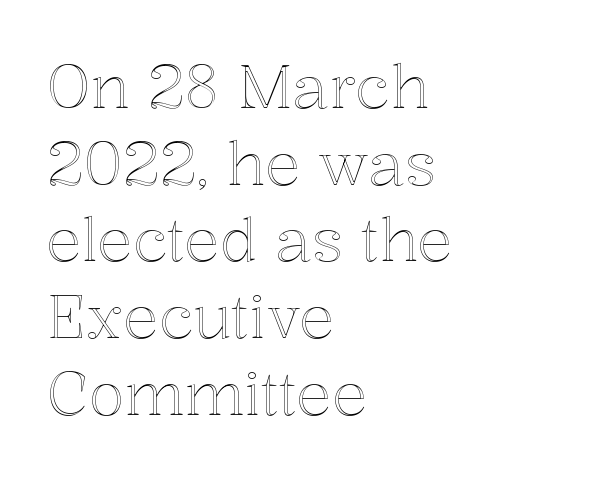
The image shows 59 px text type, upright; set left-aligned, normal line spacing (1.3x), normal letter spacing, not underlined; a medium x-height.
